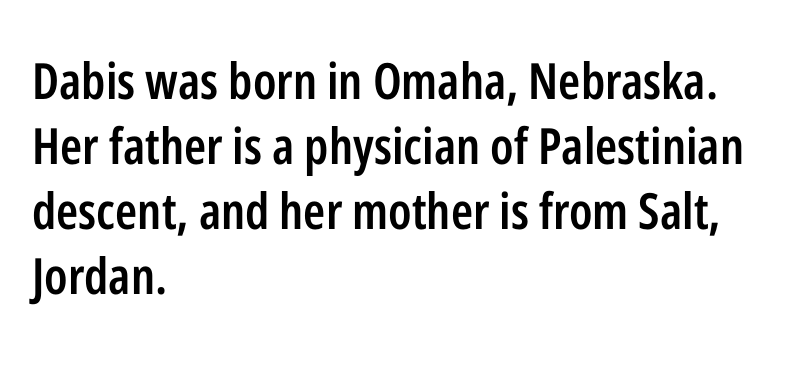
{"serif": "no", "italic": "no", "bold": "semi", "weight": "semibold", "width": "condensed", "stroke_contrast": "low", "x_height": "medium", "monospaced": "no", "underline": "no", "align": "left", "line_spacing": "normal", "line_spacing_ratio": 1.3, "letter_spacing": "normal", "letter_spacing_em": 0.0, "glyph_px": 50}
